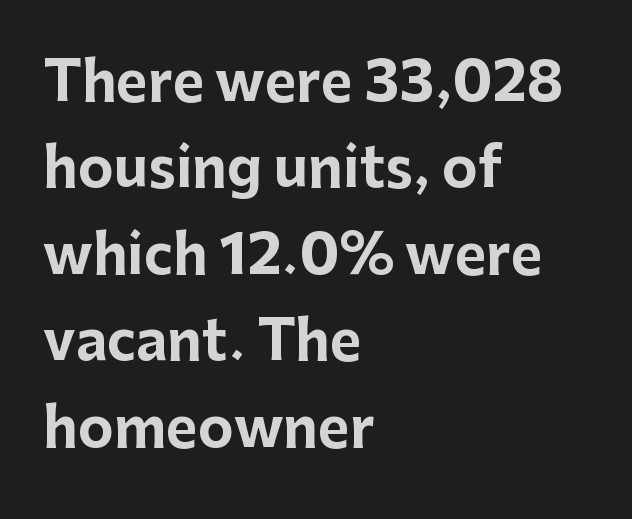
Q: Is the text bold? A: Yes.
Q: Is the text italic (slanted)? A: No, it is upright.
Q: Is the typeface a serif or a sans-serif typeface? A: Sans-serif.
Q: Is the text underlined? A: No.
Q: How is the paragraph aligned? A: Left-aligned.
Q: Is the spacing between letters normal or unusually wide? A: Normal.
Q: Is the spacing between lines tight, normal or loose? A: Normal.
Q: Width (condensed, normal, or wide)? A: Normal.
Q: Stroke contrast? A: Low.
Q: x-height? A: Medium.
Q: Monospaced? A: No.
